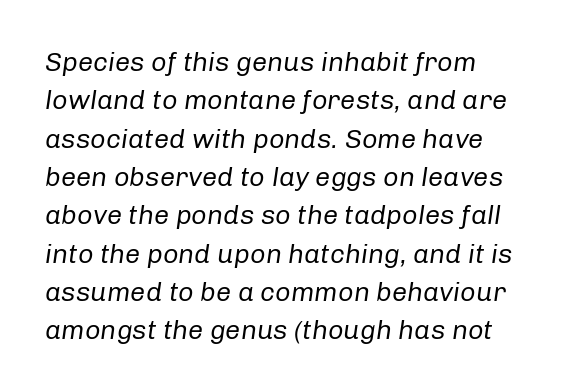
{"italic": "yes", "lean": "right", "slant_degrees": 8, "bold": "no", "underline": "no", "align": "left", "line_spacing": "normal", "line_spacing_ratio": 1.42, "letter_spacing": "normal", "letter_spacing_em": 0.0, "glyph_px": 27}
